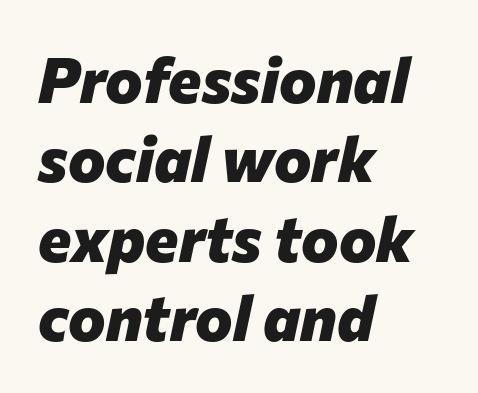
{"italic": "yes", "lean": "right", "slant_degrees": 12, "bold": "yes", "weight": "heavy", "width": "normal", "stroke_contrast": "low", "x_height": "medium", "monospaced": "no", "underline": "no", "align": "left", "line_spacing": "normal", "line_spacing_ratio": 1.26, "letter_spacing": "normal", "letter_spacing_em": 0.0, "glyph_px": 63}
